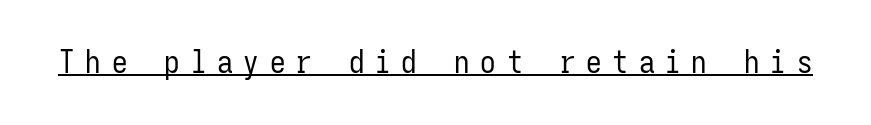
The image shows 31 px regular-weight, condensed sans-serif type, upright, monospaced; set unusually wide letter spacing (+0.35 em), underlined; low stroke contrast and a medium x-height.
